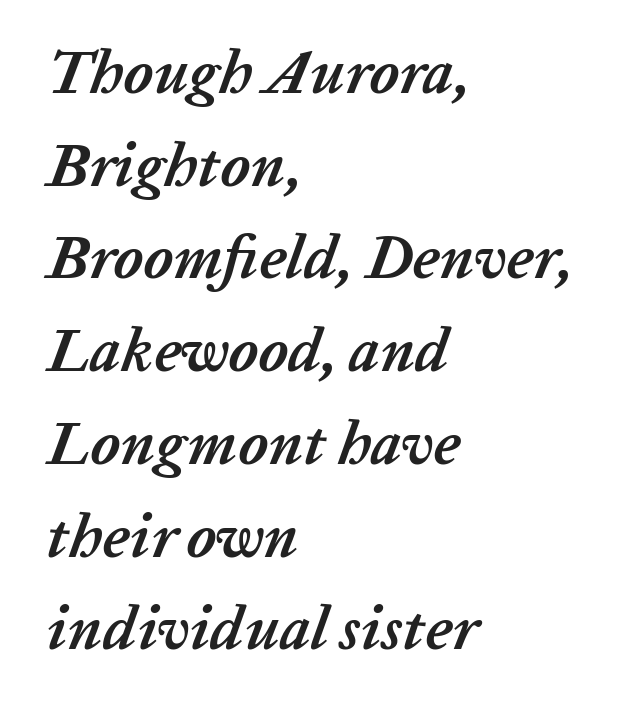
Q: Is the text bold? A: Yes.
Q: Is the text italic (slanted)? A: Yes, it leans right by about 20 degrees.
Q: Is the text underlined? A: No.
Q: How is the paragraph aligned? A: Left-aligned.
Q: Is the spacing between letters normal or unusually wide? A: Normal.
Q: Is the spacing between lines tight, normal or loose? A: Normal.
Q: Width (condensed, normal, or wide)? A: Normal.
Q: Stroke contrast? A: Low.
Q: x-height? A: Medium.
Q: Monospaced? A: No.
